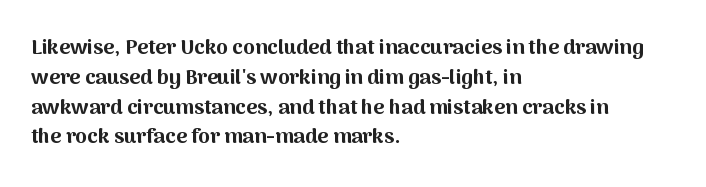
The image shows 21 px bold type, upright; set left-aligned, normal line spacing (1.42x), normal letter spacing, not underlined.
